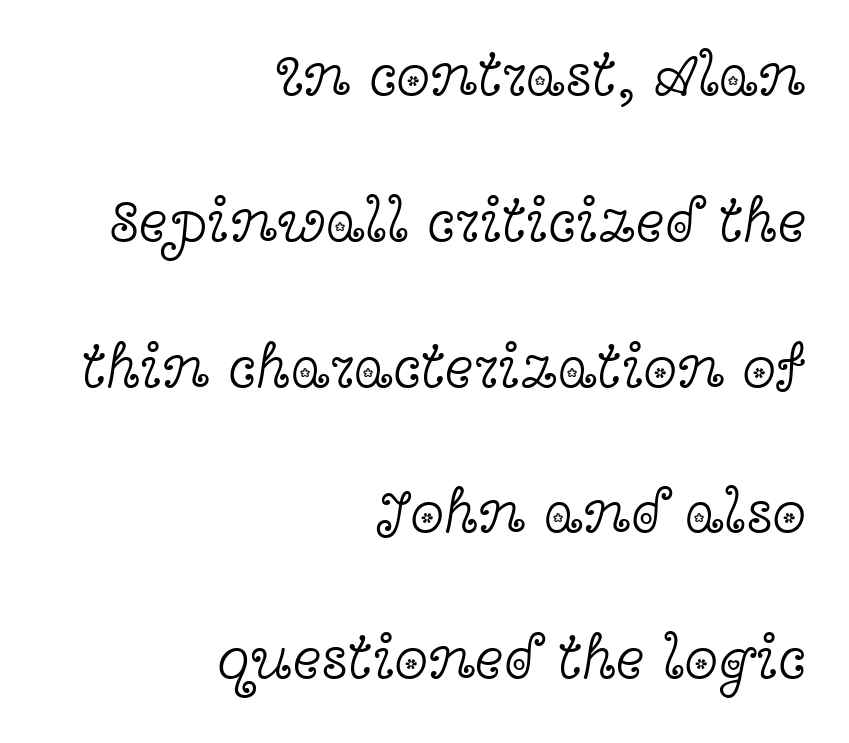
It's the straight-up-and-down kind of type. Each word holds together tightly as a unit, with standard inter-letter gaps. If you drew a ruler down the right edge, every line would touch it. Is this a fixed-width face? No — the glyphs have proportional, varying widths. You could fit nearly another row in the gap between these rows.
